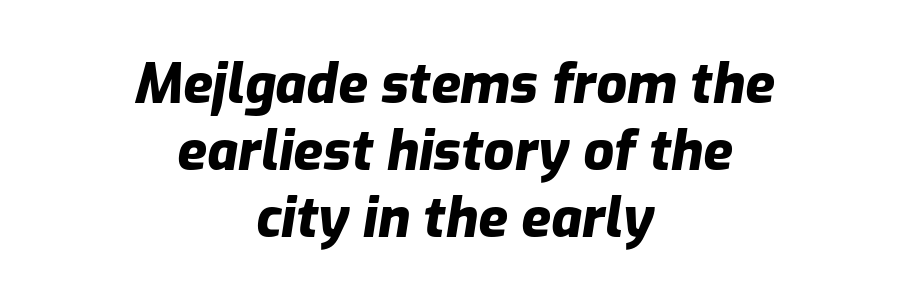
Q: Is the text bold? A: Yes.
Q: Is the text italic (slanted)? A: Yes, it leans right by about 9 degrees.
Q: Is the text underlined? A: No.
Q: How is the paragraph aligned? A: Centered.
Q: Is the spacing between letters normal or unusually wide? A: Normal.
Q: Width (condensed, normal, or wide)? A: Normal.
Q: Stroke contrast? A: Low.
Q: x-height? A: Medium.
Q: Monospaced? A: No.
